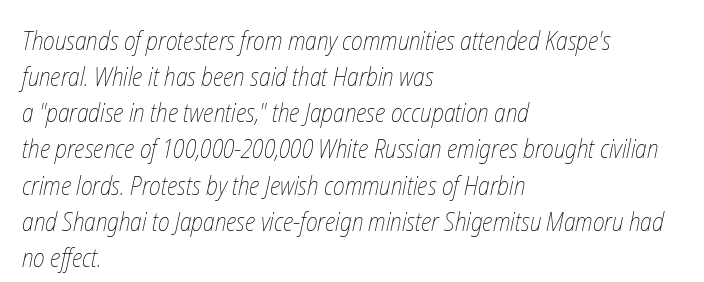
{"bold": "no", "underline": "no", "align": "left", "line_spacing": "normal", "line_spacing_ratio": 1.39, "letter_spacing": "normal", "letter_spacing_em": 0.0, "glyph_px": 26}
